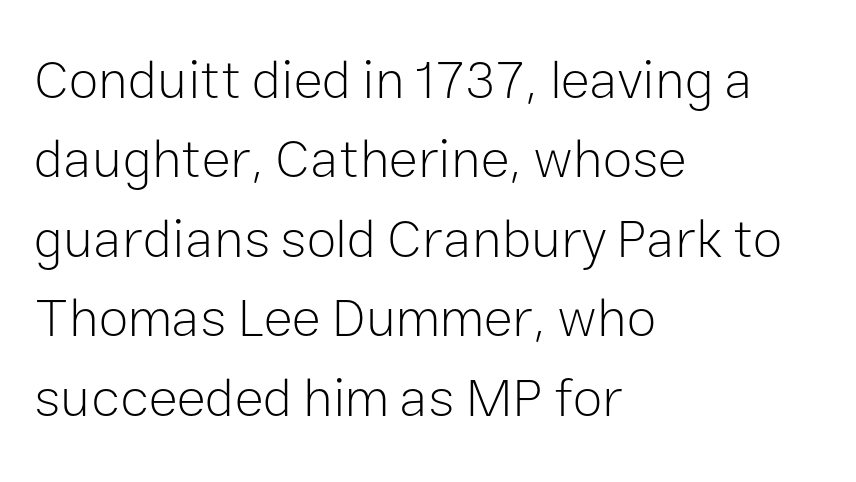
The image shows 54 px light sans-serif type, upright; set left-aligned, normal line spacing (1.47x), normal letter spacing, not underlined; low stroke contrast and a medium x-height.
